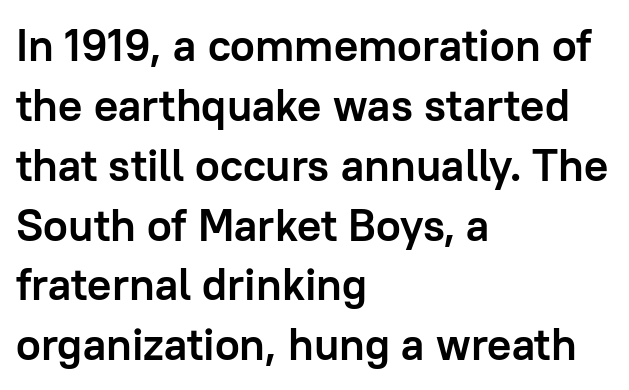
{"serif": "no", "italic": "no", "bold": "yes", "weight": "semibold", "width": "normal", "stroke_contrast": "low", "x_height": "medium", "monospaced": "no", "underline": "no", "align": "left", "line_spacing": "normal", "line_spacing_ratio": 1.33, "letter_spacing": "normal", "letter_spacing_em": 0.0, "glyph_px": 45}
